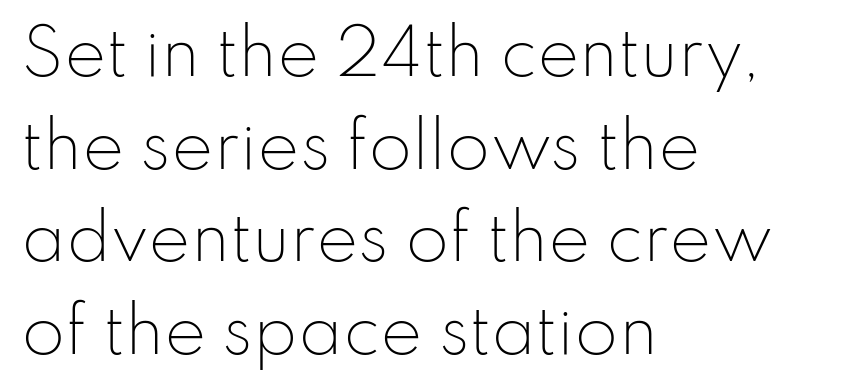
Q: Is the text bold? A: No.
Q: Is the text italic (slanted)? A: No, it is upright.
Q: Is the typeface a serif or a sans-serif typeface? A: Sans-serif.
Q: Is the text underlined? A: No.
Q: How is the paragraph aligned? A: Left-aligned.
Q: Is the spacing between letters normal or unusually wide? A: Normal.
Q: Is the spacing between lines tight, normal or loose? A: Normal.
Q: Width (condensed, normal, or wide)? A: Normal.
Q: Stroke contrast? A: Low.
Q: x-height? A: Small.
Q: Monospaced? A: No.
